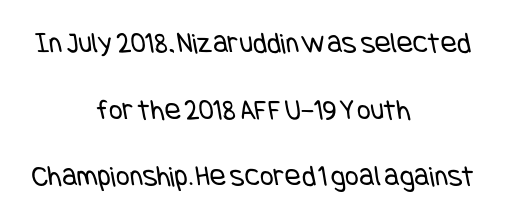
Q: Is the text bold? A: No.
Q: Is the typeface a serif or a sans-serif typeface? A: Sans-serif.
Q: Is the text underlined? A: No.
Q: How is the paragraph aligned? A: Centered.
Q: Is the spacing between letters normal or unusually wide? A: Normal.
Q: Is the spacing between lines tight, normal or loose? A: Loose.
Q: Width (condensed, normal, or wide)? A: Condensed.
Q: Stroke contrast? A: Low.
Q: x-height? A: Large.
